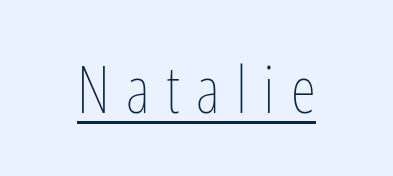
The image shows 65 px thin, condensed type, upright; set unusually wide letter spacing (+0.25 em), underlined; low stroke contrast and a medium x-height.
